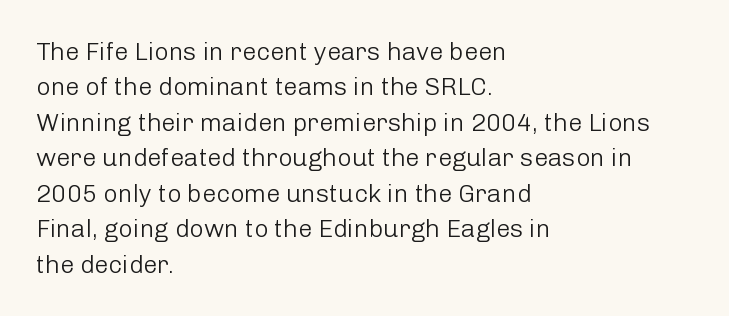
Q: Is the text bold? A: No.
Q: Is the text italic (slanted)? A: No, it is upright.
Q: Is the text underlined? A: No.
Q: How is the paragraph aligned? A: Left-aligned.
Q: Is the spacing between letters normal or unusually wide? A: Normal.
Q: Is the spacing between lines tight, normal or loose? A: Normal.
